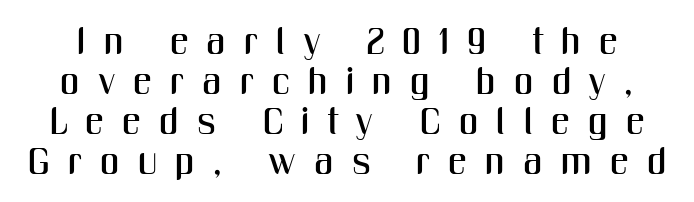
Serif or sans? Sans — the stroke terminals are bare. A typesetter would call this heavily tracked-out type. Looks like regular typesetting: each glyph gets only the width it needs. Line spacing here is tight. In terms of posture, this sample is upright. The passage shown is not underscored anywhere.
